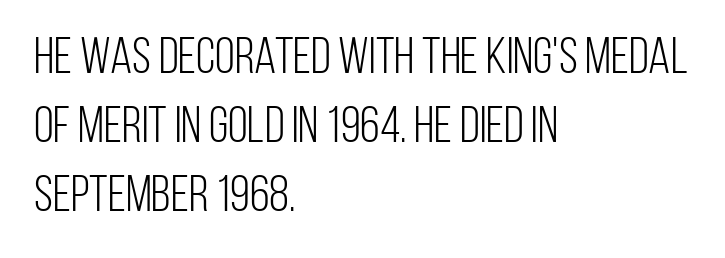
{"serif": "no", "italic": "no", "bold": "no", "weight": "light", "width": "condensed", "stroke_contrast": "low", "x_height": "large", "monospaced": "no", "underline": "no", "align": "left", "line_spacing": "normal", "line_spacing_ratio": 1.35, "letter_spacing": "normal", "letter_spacing_em": 0.0, "glyph_px": 51}
